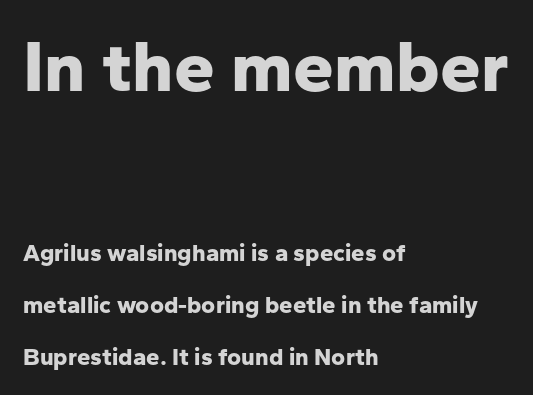
{"serif": "no", "italic": "no", "bold": "yes", "weight": "bold", "width": "normal", "stroke_contrast": "low", "x_height": "medium", "monospaced": "no", "underline": "no", "align": "left", "line_spacing": "loose", "line_spacing_ratio": 2.15, "letter_spacing": "normal", "letter_spacing_em": 0.0, "larger_block": "first", "size_ratio": 3.04, "glyph_px": 73}
